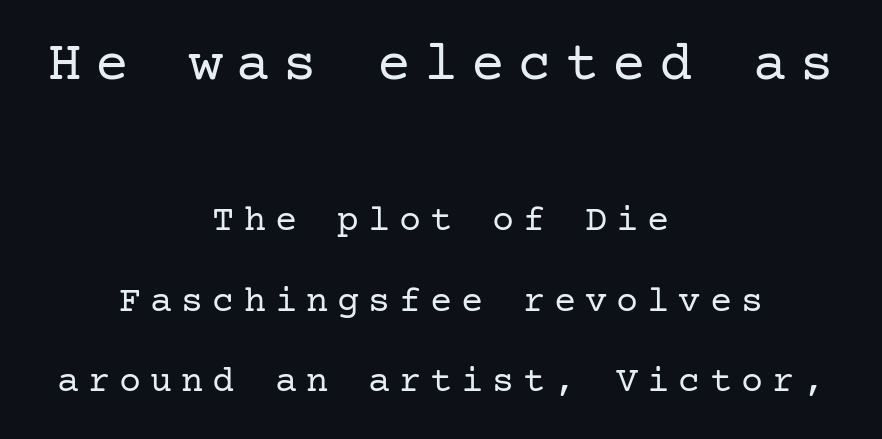
{"serif": "yes", "italic": "no", "bold": "no", "weight": "regular", "width": "normal", "stroke_contrast": "low", "x_height": "medium", "underline": "no", "align": "center", "line_spacing": "loose", "line_spacing_ratio": 2.17, "letter_spacing": "wide", "letter_spacing_em": 0.24, "larger_block": "first", "size_ratio": 1.51, "glyph_px": 56}
